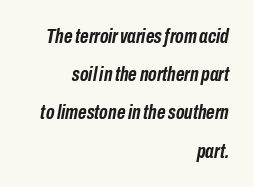
Q: Is the text bold? A: Yes.
Q: Is the text italic (slanted)? A: Yes, it leans right by about 10 degrees.
Q: Is the text underlined? A: No.
Q: How is the paragraph aligned? A: Right-aligned.
Q: Is the spacing between letters normal or unusually wide? A: Normal.
